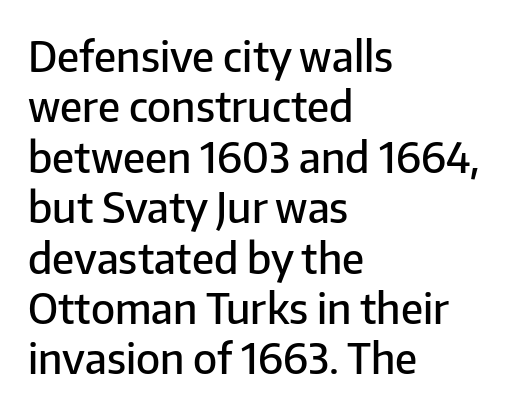
The image shows 42 px semibold sans-serif type, upright; set left-aligned, line spacing 1.2x, normal letter spacing, not underlined; low stroke contrast and a medium x-height.
